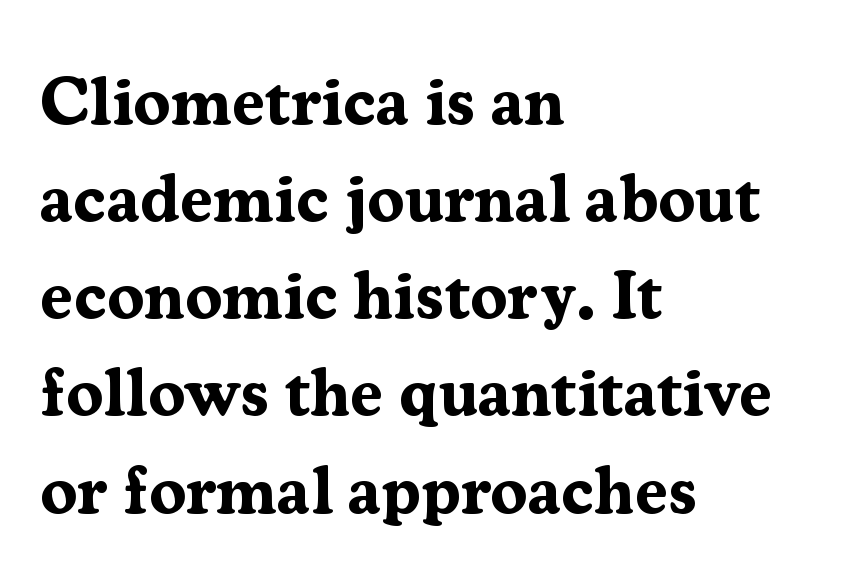
The image shows 67 px bold serif type, upright; set left-aligned, normal line spacing (1.45x), normal letter spacing, not underlined; medium stroke contrast and a medium x-height.
